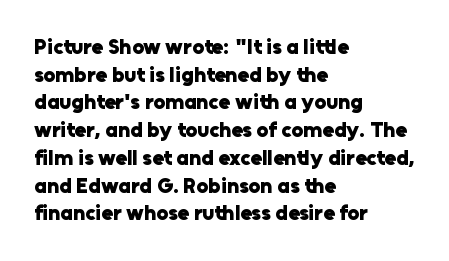
It's the straight-up-and-down kind of type. The words here are not underlined. Summary of vertical rhythm: regular, with standard interline spacing. Alignment: flush left. The rendering keeps characters at their native spacing.
